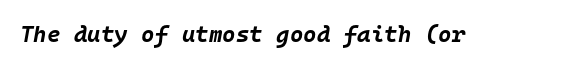
The image shows 23 px bold type, italic (leaning right); set normal letter spacing, not underlined.
